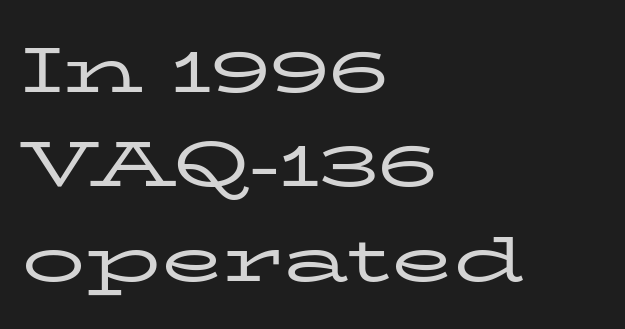
Q: Is the text bold? A: No.
Q: Is the text italic (slanted)? A: No, it is upright.
Q: Is the typeface a serif or a sans-serif typeface? A: Serif.
Q: Is the text underlined? A: No.
Q: How is the paragraph aligned? A: Left-aligned.
Q: Is the spacing between letters normal or unusually wide? A: Normal.
Q: Is the spacing between lines tight, normal or loose? A: Normal.
Q: Width (condensed, normal, or wide)? A: Wide.
Q: Stroke contrast? A: Low.
Q: x-height? A: Medium.
Q: Monospaced? A: No.
